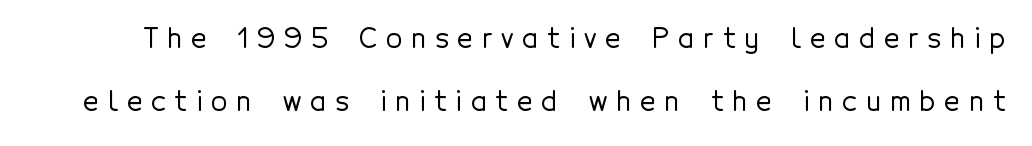
The image shows 27 px text type, upright; set loose line spacing (2.35x), unusually wide letter spacing (+0.33 em), not underlined.
